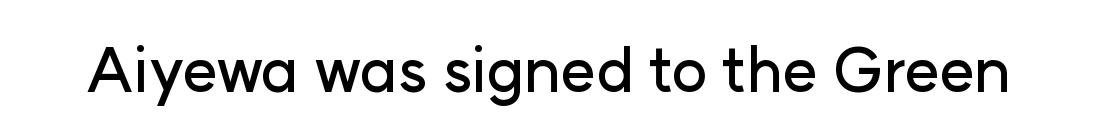
Characters follow at the spacing the type designer built in. This sample uses an upright cut, with every glyph sitting square on the baseline. I'd call this a sans setting — the letters go barefoot. This sample has the flowing, uneven cadence of proportional lettering. The specimen omits any rule beneath the text block's lines.
